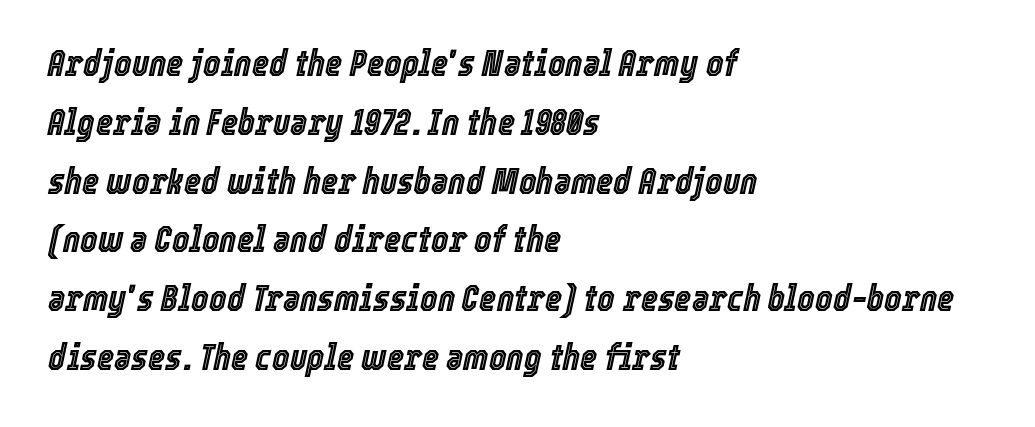
{"italic": "yes", "lean": "right", "slant_degrees": 12, "width": "condensed", "x_height": "medium", "monospaced": "no", "underline": "no", "align": "left", "line_spacing": "normal", "line_spacing_ratio": 1.59, "letter_spacing": "normal", "letter_spacing_em": 0.0, "glyph_px": 37}
